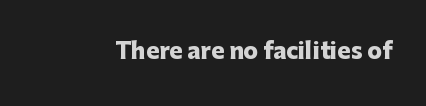
Short note: letters normally spaced. Words float on clear page, feet unadorned. The letters stand upright; this is a roman face. Heavy, bold letterforms.
